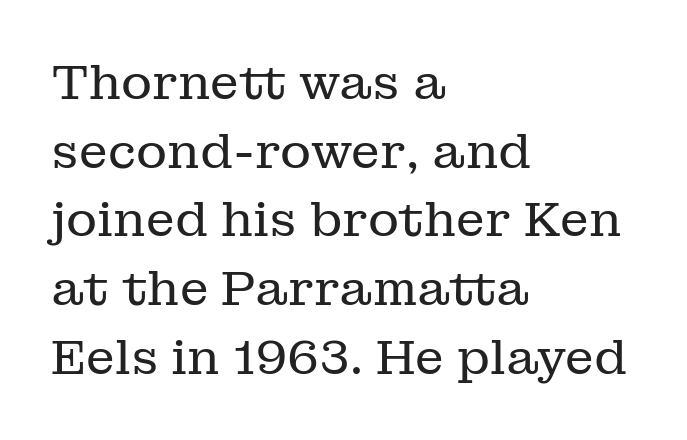
{"serif": "yes", "italic": "no", "bold": "no", "weight": "regular", "width": "normal", "stroke_contrast": "low", "x_height": "medium", "monospaced": "no", "underline": "no", "align": "left", "line_spacing": "normal", "line_spacing_ratio": 1.43, "letter_spacing": "normal", "letter_spacing_em": 0.0, "glyph_px": 48}
